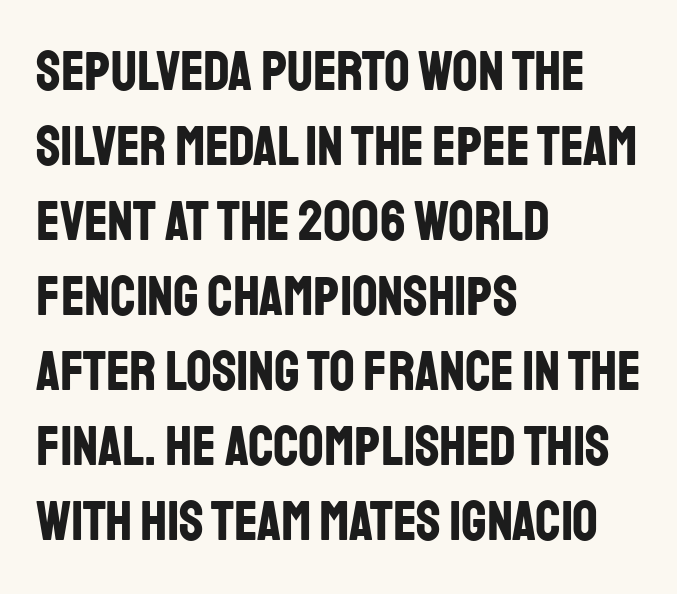
Caption: bold face, heavy strokes. Tracking value appears to be zero — textbook default spacing. All the whitespace from short lines collects on the right. The lettering stays uniformly vertical, giving the passage a roman look.
